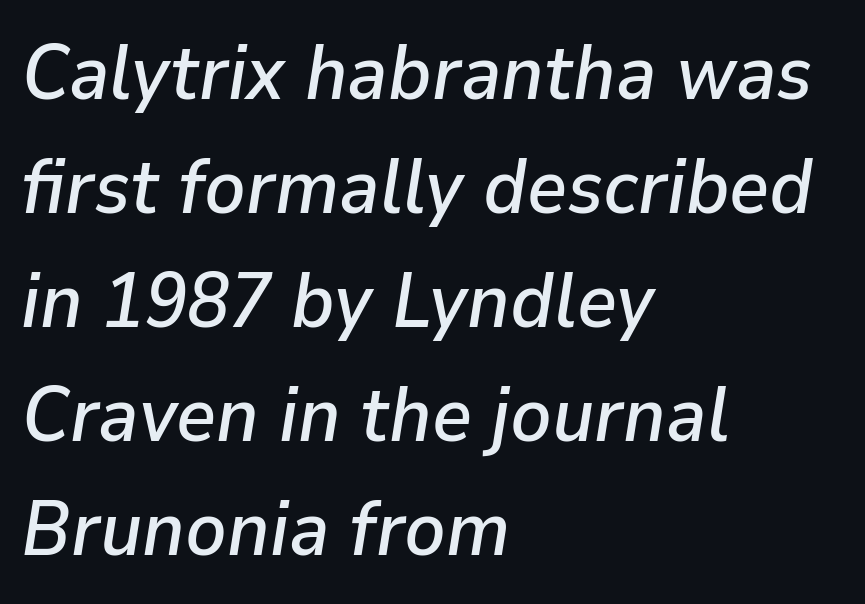
The image shows 77 px text type, italic (leaning right); set left-aligned, normal line spacing (1.48x), normal letter spacing, not underlined; low stroke contrast and a medium x-height.
